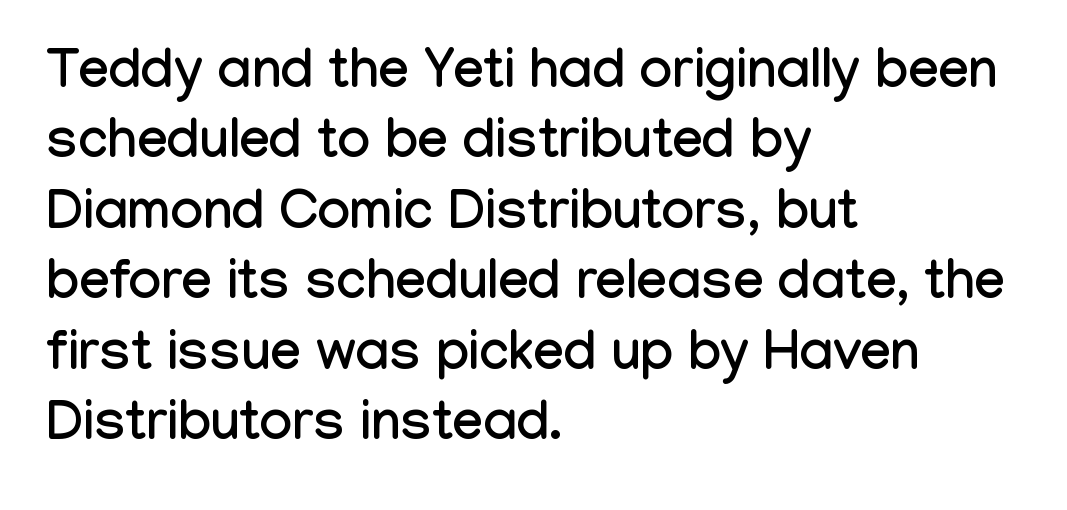
The image shows 55 px condensed sans-serif type, upright; set left-aligned, normal line spacing (1.28x), normal letter spacing, not underlined; low stroke contrast and a medium x-height.
